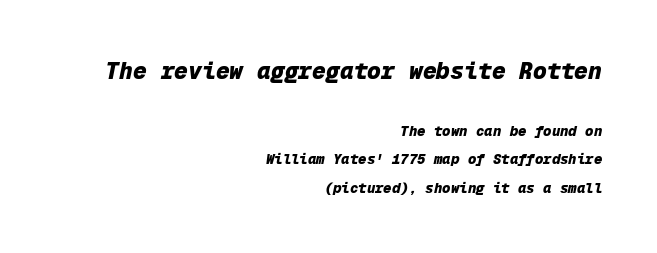
Caption: standard tracking, unaltered. Plenty of ink on the page — the face is bold. Whoever set this made the first block the dominant, larger element. Just letters on the line, the space beneath them empty. The ragged edge is on the left, which tells us the setting is flush right.
